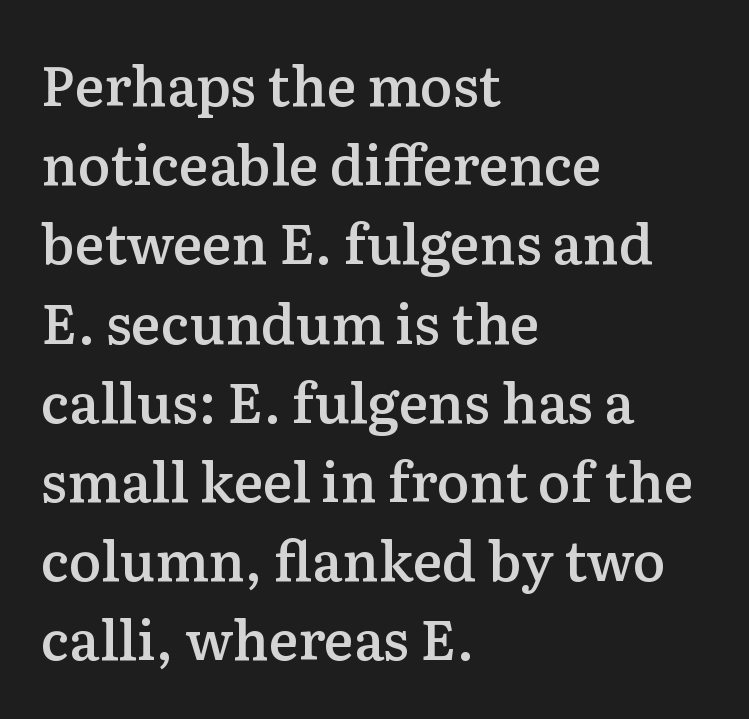
Bare-footed words on every line. Italic: no, the glyphs are upright roman. Quick note: interline space is typical. Observe the ordinary spacing: letters are neighbours, not strangers. The font is running at a semibold setting, under full bold. Here the designer chose a conventional face with non-uniform glyph widths.
